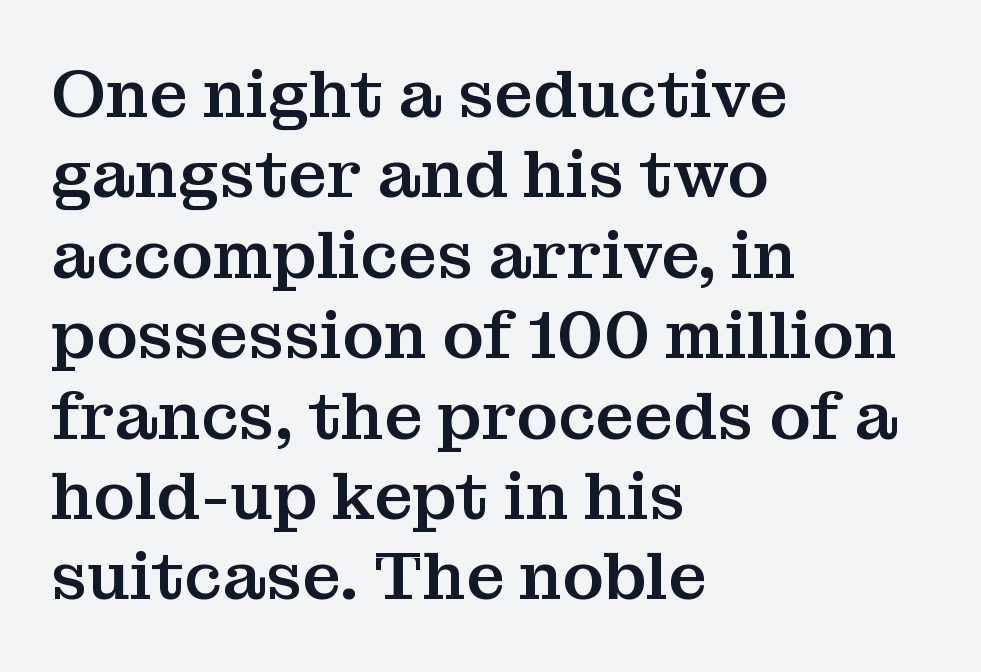
Q: Is the text italic (slanted)? A: No, it is upright.
Q: Is the typeface a serif or a sans-serif typeface? A: Serif.
Q: Is the text underlined? A: No.
Q: How is the paragraph aligned? A: Left-aligned.
Q: Is the spacing between letters normal or unusually wide? A: Normal.
Q: Width (condensed, normal, or wide)? A: Normal.
Q: Stroke contrast? A: Medium.
Q: x-height? A: Medium.
Q: Monospaced? A: No.
